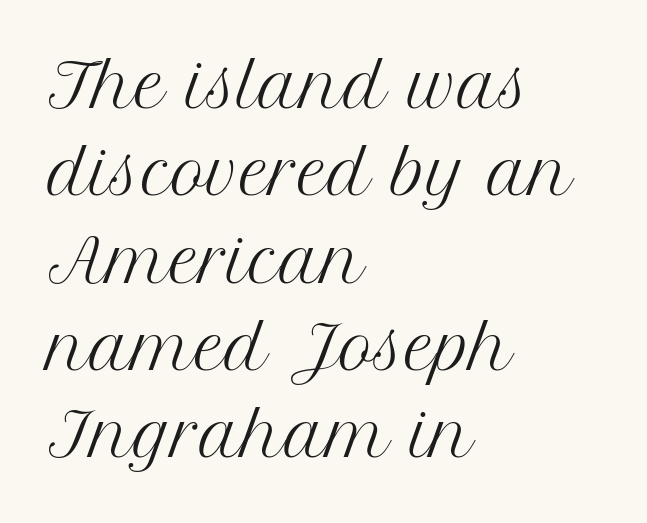
Q: Is the text bold? A: No.
Q: Is the text italic (slanted)? A: Yes.
Q: Is the text underlined? A: No.
Q: How is the paragraph aligned? A: Left-aligned.
Q: Is the spacing between letters normal or unusually wide? A: Normal.
Q: Is the spacing between lines tight, normal or loose? A: Normal.
Q: Width (condensed, normal, or wide)? A: Normal.
Q: Stroke contrast? A: Medium.
Q: x-height? A: Medium.
Q: Monospaced? A: No.
